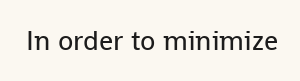
Q: Is the text bold? A: No.
Q: Is the text italic (slanted)? A: No, it is upright.
Q: Is the typeface a serif or a sans-serif typeface? A: Sans-serif.
Q: Is the text underlined? A: No.
Q: Is the spacing between letters normal or unusually wide? A: Normal.
Q: Width (condensed, normal, or wide)? A: Normal.
Q: Stroke contrast? A: Low.
Q: x-height? A: Medium.
Q: Monospaced? A: No.
